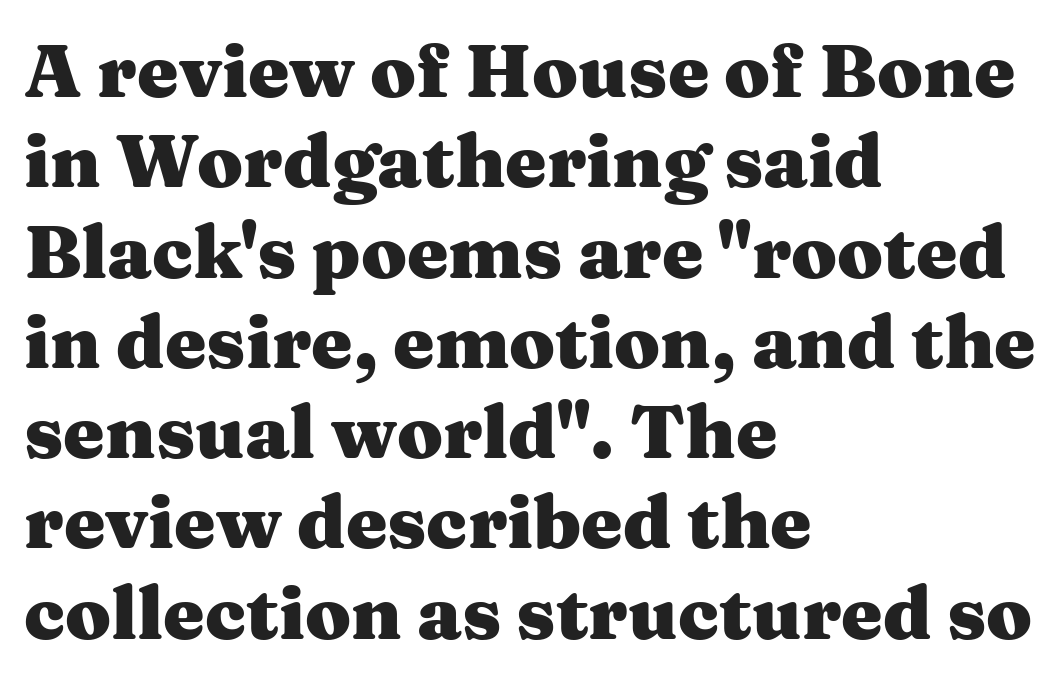
The image shows 74 px heavy, wide serif type, upright; set left-aligned, line spacing 1.22x, normal letter spacing, not underlined; medium stroke contrast and a medium x-height.
